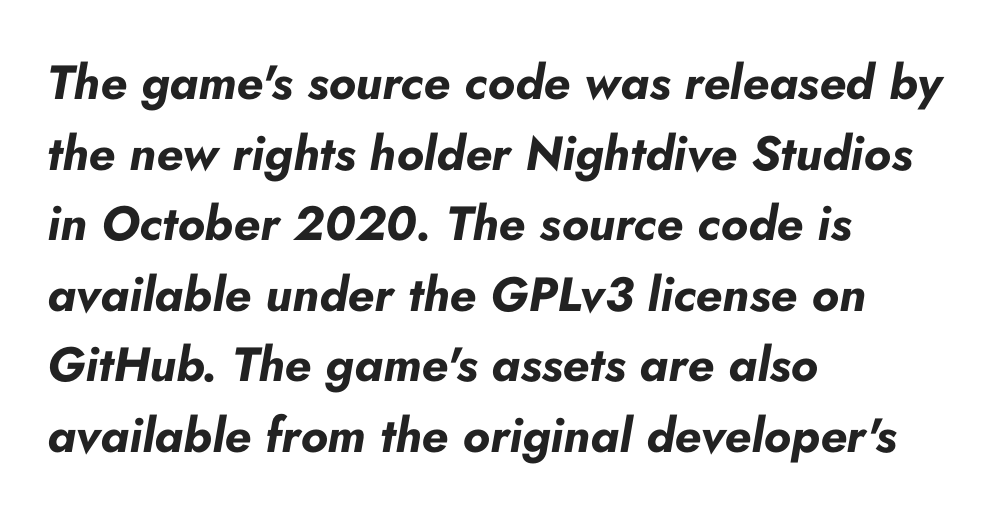
Here the designer chose a conventional face with non-uniform glyph widths. Plain, unruled lines of type. This rendering uses left alignment, leaving the right contour irregular. This is oblique type, the kind used for emphasis or titles. This rendering leaves character spacing at its baseline value.
